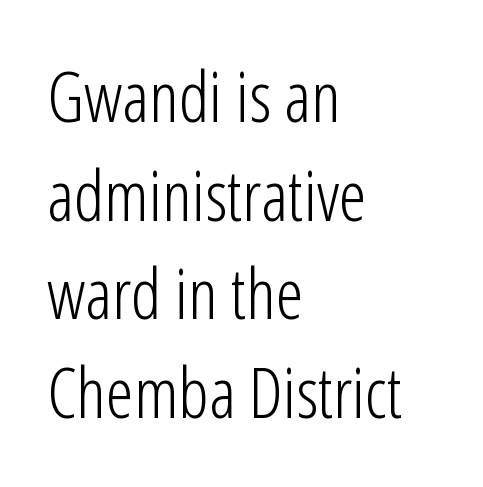
The weight tops out at a normal text grade. Character widths vary here, with narrow letters taking less room than wide ones. Regular leading. Serif or sans? Sans — the stroke terminals are bare. Does the lettering tilt? It doesn't — this is upright. This rendering uses left alignment, leaving the right contour irregular.
